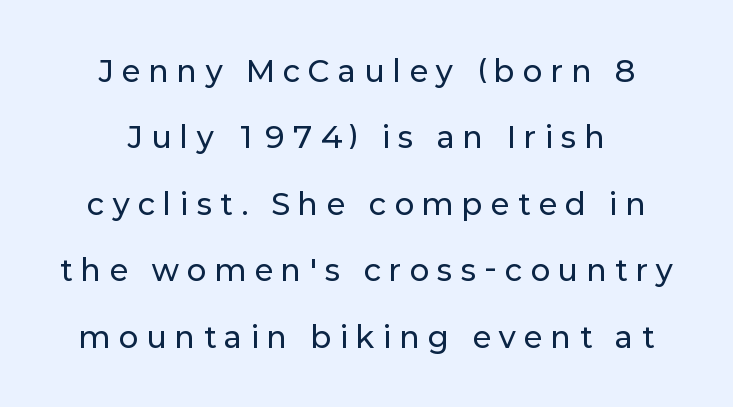
The glyphs in this specimen are sans serif. Honestly, there is no underline to notice here at all. A great deal of white space separates one row of letters from the next. Spacing between characters has been opened up far beyond the box default.
